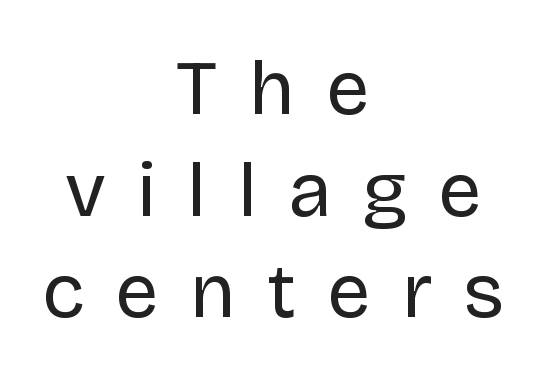
The image shows 77 px regular-weight sans-serif type, upright; set centered, normal line spacing (1.32x), unusually wide letter spacing (+0.41 em), not underlined; low stroke contrast and a large x-height.
